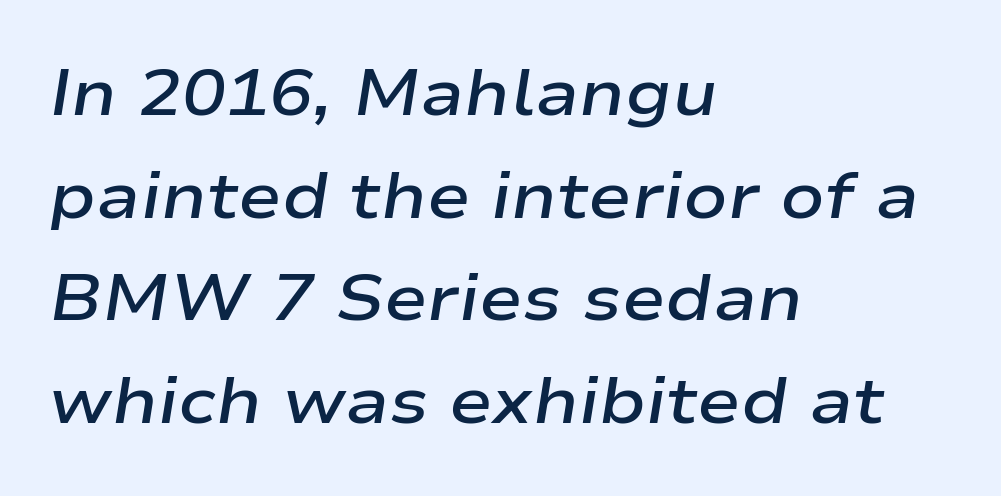
The image shows 65 px semibold, wide type, italic (leaning right); set left-aligned, normal line spacing (1.58x), normal letter spacing, not underlined; low stroke contrast and a medium x-height.
